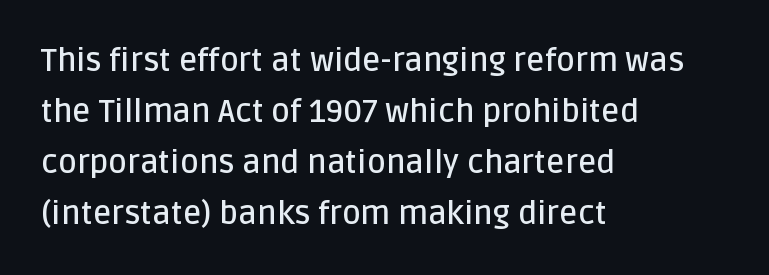
The lettering stays uniformly vertical, giving the passage a roman look. These lines stack with their left ends in a neat column. The letters advance in unequal steps, a hallmark of proportional type. The rendering uses a moderate line-height, typical for paragraphs. The type is set solid horizontally, with unmodified tracking. Type without underlining.
